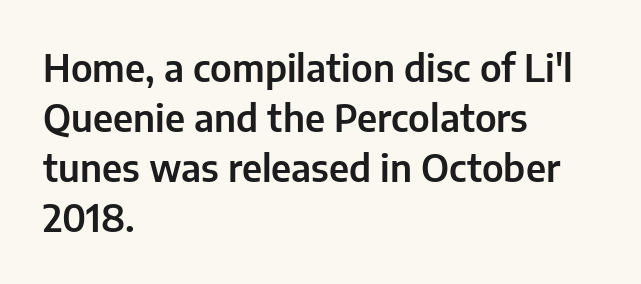
The image shows 37 px sans-serif type, upright; set left-aligned, normal line spacing (1.35x), normal letter spacing, not underlined; low stroke contrast and a medium x-height.
